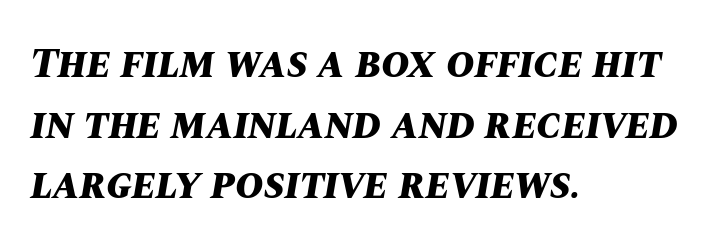
Visually the block forms a straight wall on the left and a jagged coastline on the right. The space beneath each line is pristine and unruled. Glyph-to-glyph distance matches everyday printed text. The strokes are fattened all the way to bold. The space between consecutive lines is moderate. Quick note: italic.
